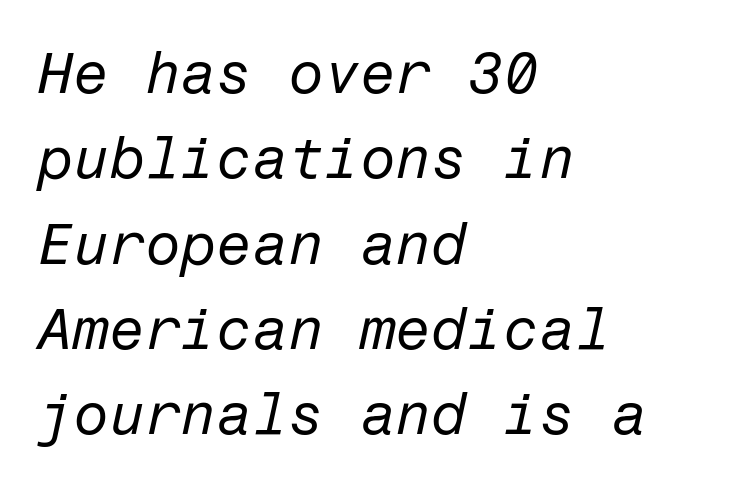
The image shows 58 px regular-weight type, italic (leaning right); set left-aligned, normal line spacing (1.47x), normal letter spacing, not underlined; low stroke contrast and a medium x-height.
